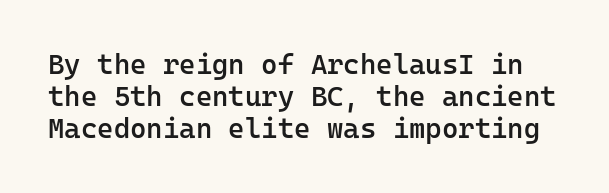
Leading is clearly below the norm, producing a dense column. These lines keep a tight, regular rhythm from letter to letter. You could count columns in this text — the font is strictly monospaced. Quick note: not italic, upright. Examine the stroke ends and you'll find no serifs.
